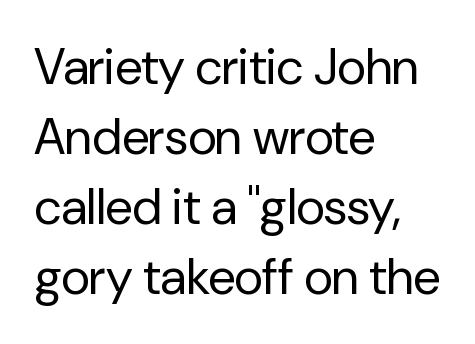
Serifs: no, the terminals of the letterforms are clean. Check the space under the baseline: it is left empty. Unbolded letterforms with no extra heft. Students, observe: this is what conventionally led text looks like. These lines are rendered in a variable-pitch font. A typesetter would call this zero additional tracking.
